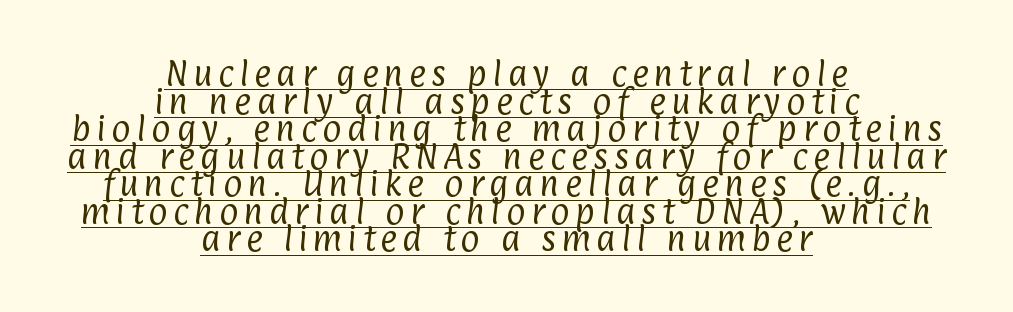
Q: Is the text bold? A: No.
Q: Is the typeface a serif or a sans-serif typeface? A: Sans-serif.
Q: Is the text underlined? A: Yes.
Q: How is the paragraph aligned? A: Centered.
Q: Is the spacing between lines tight, normal or loose? A: Tight.
Q: Width (condensed, normal, or wide)? A: Condensed.
Q: Stroke contrast? A: Low.
Q: x-height? A: Medium.
Q: Monospaced? A: No.
